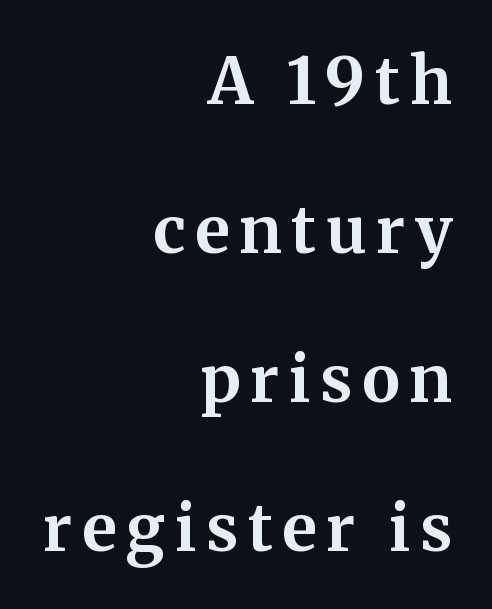
The image shows 65 px bold serif type, upright; set right-aligned, loose line spacing (2.29x), not underlined; medium stroke contrast and a medium x-height.
